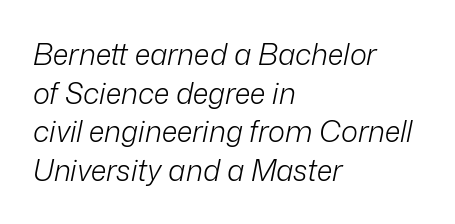
{"italic": "yes", "lean": "right", "slant_degrees": 12, "bold": "no", "weight": "light", "width": "normal", "stroke_contrast": "low", "x_height": "medium", "monospaced": "no", "underline": "no", "align": "left", "line_spacing": "normal", "line_spacing_ratio": 1.33, "letter_spacing": "normal", "letter_spacing_em": 0.0, "glyph_px": 29}
